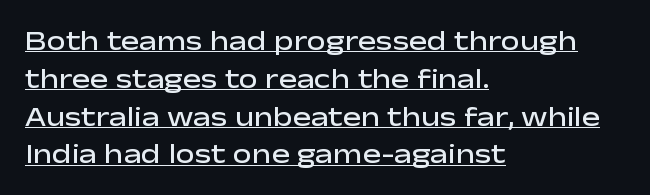
This rendering leaves character spacing at its baseline value. You can see a thin bar hugging the bottom of the glyphs. The face used here is a semibold: visibly heavier than regular, lighter than bold. Compared with typical paragraphs, the rows here are spaced about the same. Style check: upright.
